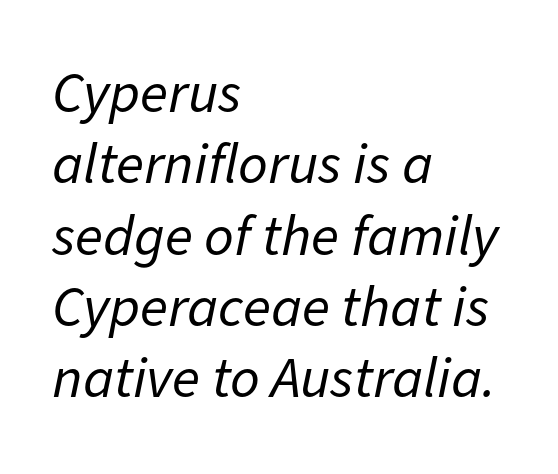
Q: Is the text bold? A: No.
Q: Is the text italic (slanted)? A: Yes, it leans right by about 11 degrees.
Q: Is the text underlined? A: No.
Q: How is the paragraph aligned? A: Left-aligned.
Q: Is the spacing between letters normal or unusually wide? A: Normal.
Q: Width (condensed, normal, or wide)? A: Normal.
Q: Stroke contrast? A: Low.
Q: x-height? A: Medium.
Q: Monospaced? A: No.
